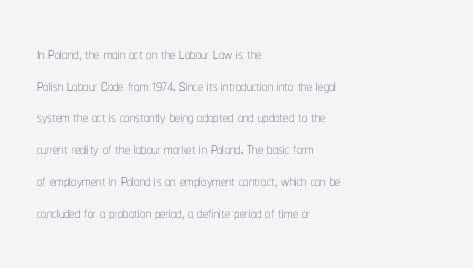
Style check: upright. Leftover space on each line is placed entirely after the last word. The rows are spaced the way most documents space them. The font is comparable to plain body text, perhaps lighter. Honestly, there is no underline to notice here at all. Nobody touched the tracking dial on this one.
